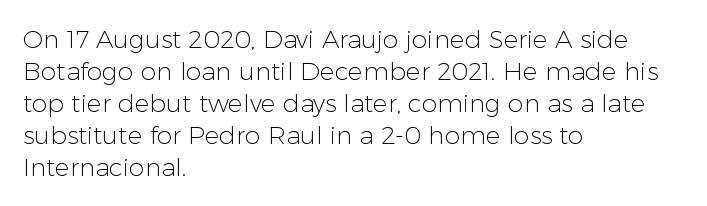
The image shows 25 px text type, upright; set left-aligned, normal line spacing (1.28x), normal letter spacing, not underlined.
